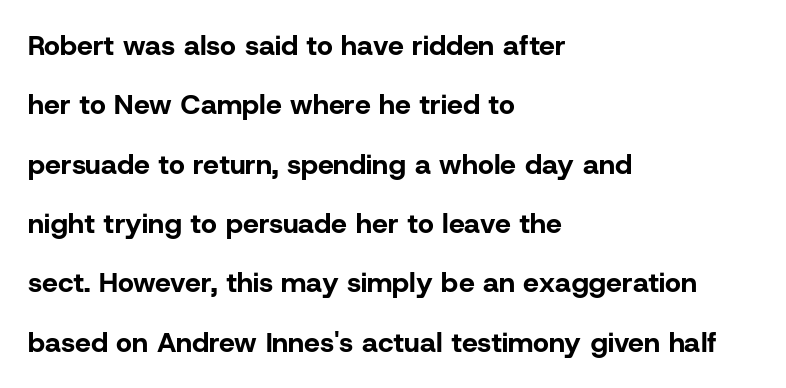
{"serif": "no", "italic": "no", "bold": "yes", "weight": "bold", "width": "normal", "stroke_contrast": "low", "x_height": "medium", "monospaced": "no", "underline": "no", "align": "left", "line_spacing": "loose", "line_spacing_ratio": 2.12, "letter_spacing": "normal", "letter_spacing_em": 0.0, "glyph_px": 28}
